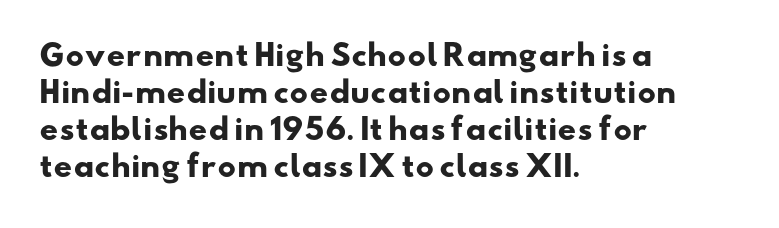
{"serif": "no", "bold": "yes", "weight": "heavy", "width": "wide", "stroke_contrast": "low", "x_height": "small", "monospaced": "no", "underline": "no", "align": "left", "line_spacing": "normal", "line_spacing_ratio": 1.28, "letter_spacing": "normal", "letter_spacing_em": 0.0, "glyph_px": 29}
